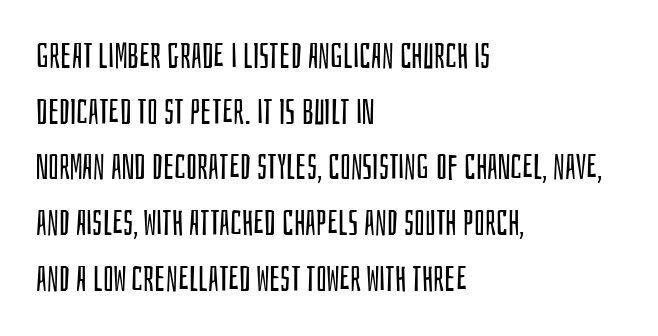
Q: Is the text bold? A: No.
Q: Is the text italic (slanted)? A: No, it is upright.
Q: Is the typeface a serif or a sans-serif typeface? A: Sans-serif.
Q: Is the text underlined? A: No.
Q: How is the paragraph aligned? A: Left-aligned.
Q: Is the spacing between letters normal or unusually wide? A: Normal.
Q: Is the spacing between lines tight, normal or loose? A: Normal.
Q: Width (condensed, normal, or wide)? A: Condensed.
Q: Stroke contrast? A: Low.
Q: x-height? A: Large.
Q: Monospaced? A: No.
